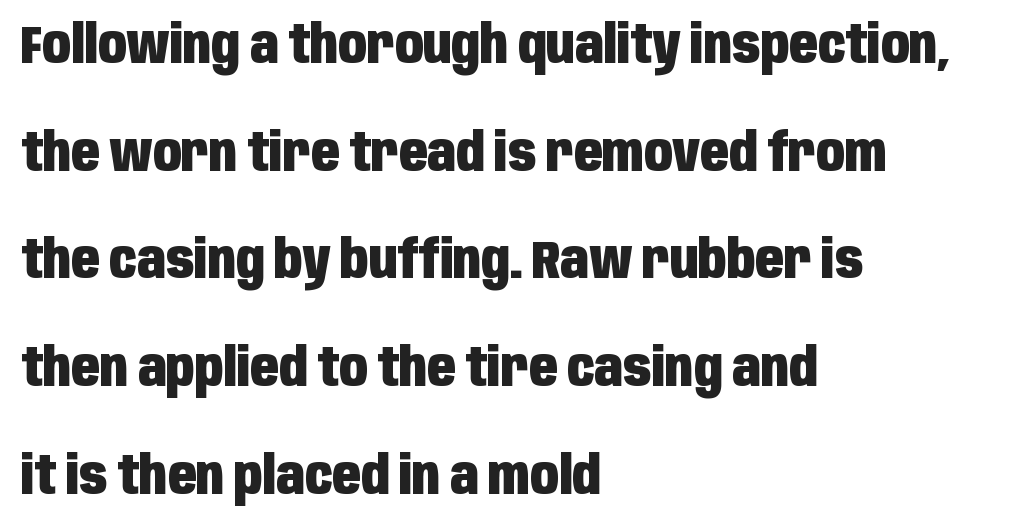
Q: Is the text bold? A: Yes.
Q: Is the text italic (slanted)? A: No, it is upright.
Q: Is the typeface a serif or a sans-serif typeface? A: Sans-serif.
Q: Is the text underlined? A: No.
Q: How is the paragraph aligned? A: Left-aligned.
Q: Is the spacing between letters normal or unusually wide? A: Normal.
Q: Is the spacing between lines tight, normal or loose? A: Loose.
Q: Width (condensed, normal, or wide)? A: Condensed.
Q: Stroke contrast? A: Low.
Q: x-height? A: Large.
Q: Monospaced? A: No.
